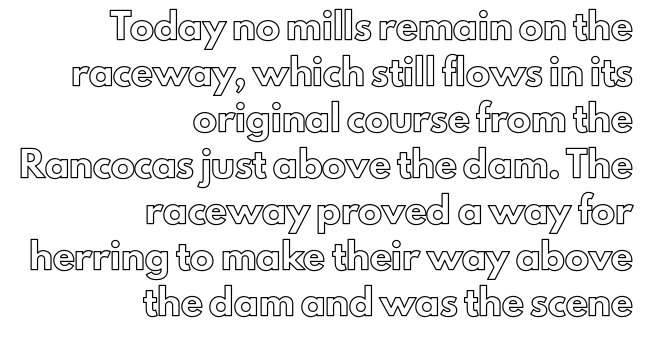
Words appear dense and cohesive because spacing is normal. Reading down the column, the eye jumps a long way to each next line. The specimen omits any rule beneath the text block's lines. The rag falls on the left side of this text block. The font's upright variant was chosen for this text.
